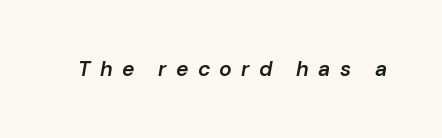
Q: Is the text bold? A: Semi-bold.
Q: Is the text italic (slanted)? A: Yes, it leans right by about 10 degrees.
Q: Is the text underlined? A: No.
Q: Is the spacing between letters normal or unusually wide? A: Unusually wide.
